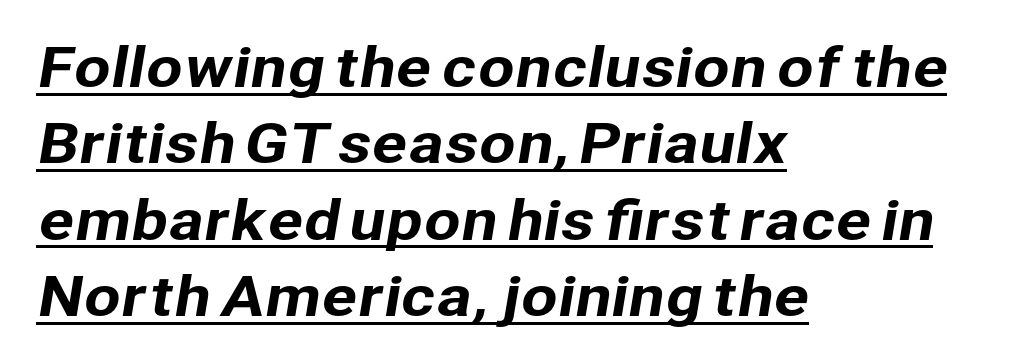
Q: Is the typeface a serif or a sans-serif typeface? A: Sans-serif.
Q: Is the text underlined? A: Yes.
Q: How is the paragraph aligned? A: Left-aligned.
Q: Is the spacing between letters normal or unusually wide? A: Normal.
Q: Is the spacing between lines tight, normal or loose? A: Normal.
Q: Width (condensed, normal, or wide)? A: Normal.
Q: Stroke contrast? A: Low.
Q: x-height? A: Medium.
Q: Monospaced? A: No.
